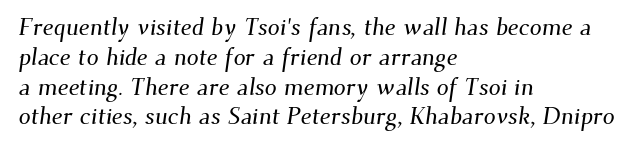
{"underline": "no", "align": "left", "line_spacing_ratio": 1.24, "letter_spacing": "normal", "letter_spacing_em": 0.0, "glyph_px": 24}
